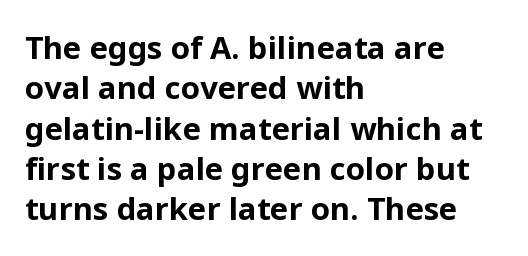
The image shows 31 px bold sans-serif type, upright; set left-aligned, normal line spacing (1.3x), normal letter spacing, not underlined; low stroke contrast and a medium x-height.
